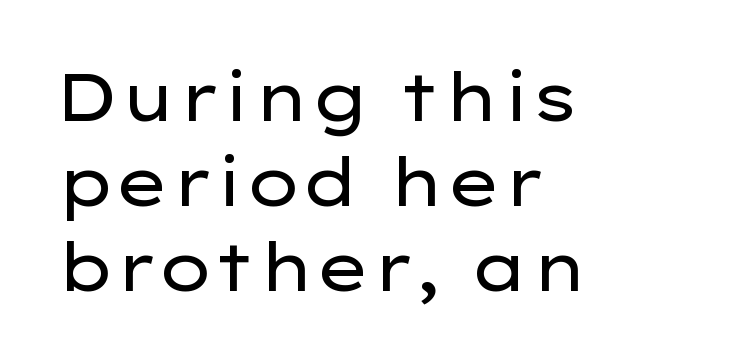
The lines are quadded left. This is sans-serif lettering, the kind often seen on screens and signage. Caption: standard tracking, unaltered. Caption: face not bold, strokes unweighted. Has an underline been added? It has not. The letters advance in unequal steps, a hallmark of proportional type.
